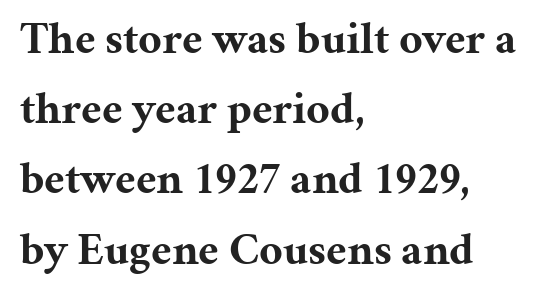
The image shows 45 px bold serif type, upright; set left-aligned, normal line spacing (1.56x), normal letter spacing, not underlined; medium stroke contrast and a medium x-height.
